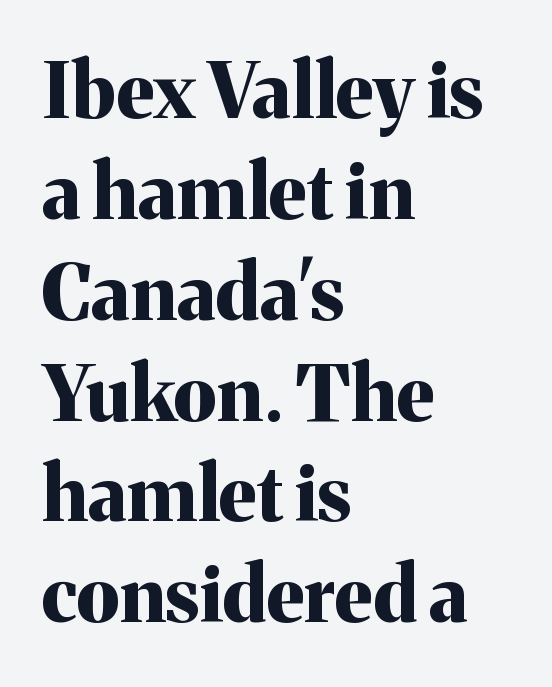
I'd call this a serif setting — the letters wear small feet. Typeset ragged right — the left edge is the straight one. The passage shown has conventional tracking throughout. Vertical spacing — default. This sample has the flowing, uneven cadence of proportional lettering. The letters stand straight up with perfectly vertical stems.
